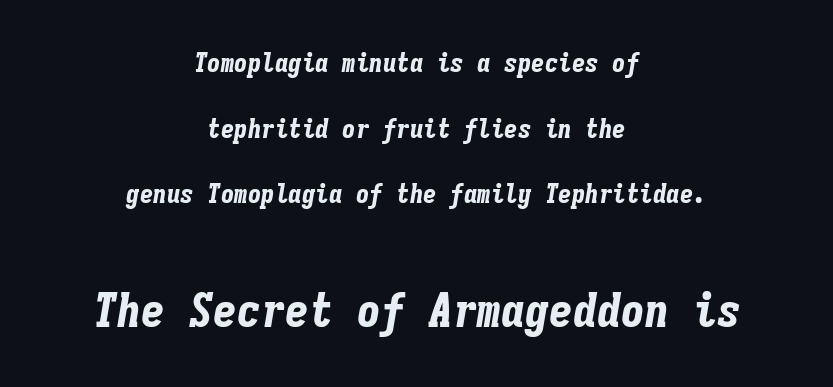
{"italic": "yes", "lean": "right", "slant_degrees": 9, "bold": "yes", "weight": "bold", "width": "condensed", "stroke_contrast": "low", "x_height": "medium", "monospaced": "yes", "underline": "no", "align": "center", "line_spacing": "loose", "line_spacing_ratio": 2.43, "letter_spacing": "normal", "letter_spacing_em": 0.0, "larger_block": "second", "size_ratio": 1.78, "glyph_px": 48}
